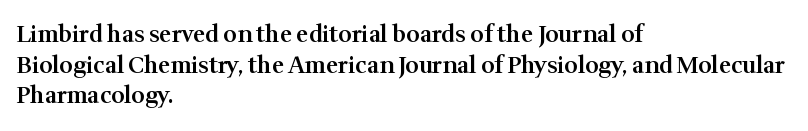
The image shows 23 px text type, upright; set left-aligned, normal line spacing (1.33x), normal letter spacing, not underlined.
